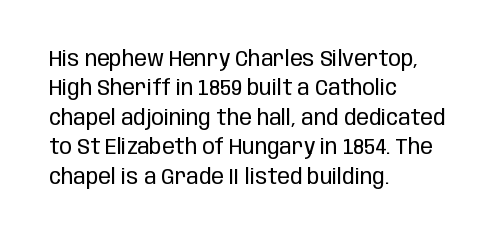
The image shows 21 px text type, upright; set left-aligned, normal line spacing (1.4x), normal letter spacing, not underlined.
